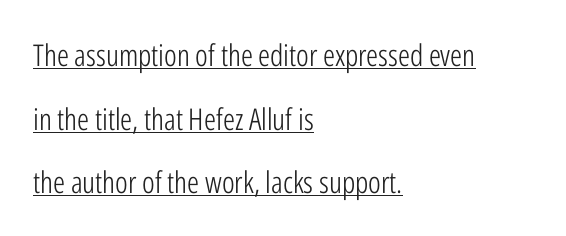
The passage is arranged the way most books set body copy — flush left. Grotesque or geometric, the face here clearly has no serifs. Nothing heavy about these letters — not bold at all. The lettering stays uniformly vertical, giving the passage a roman look.
